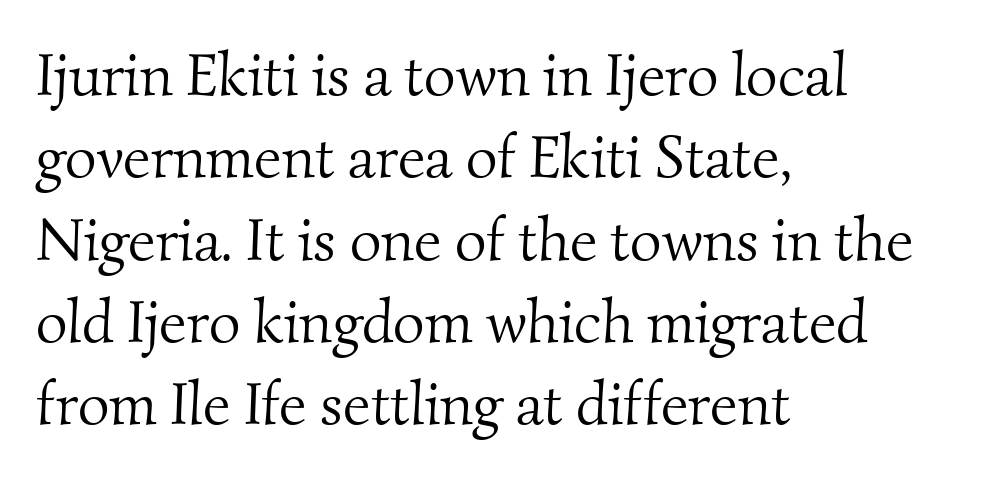
{"serif": "yes", "bold": "no", "weight": "light", "width": "normal", "stroke_contrast": "medium", "x_height": "small", "monospaced": "no", "underline": "no", "align": "left", "line_spacing": "normal", "line_spacing_ratio": 1.35, "letter_spacing": "normal", "letter_spacing_em": 0.0, "glyph_px": 61}
